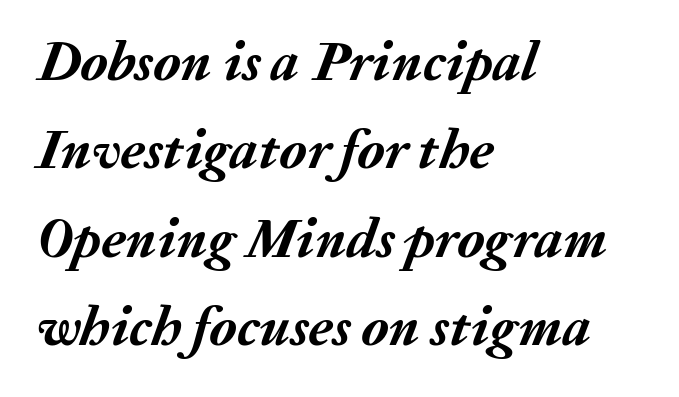
Proportional: the letters do not fall into vertical columns. You could call the tracking neutral — neither tight nor loose. Rendered with sloped, italic letterforms. Chunky letters — that's bold for sure. The space beneath each line is pristine and unruled. Vertical spacing — default.
